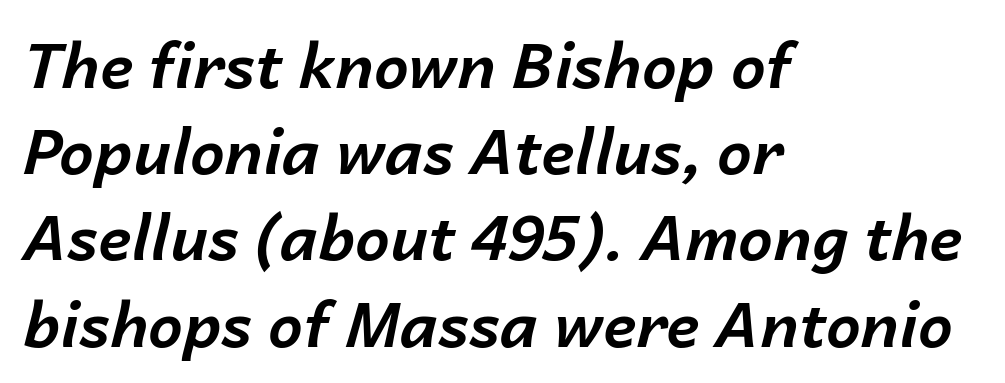
Q: Is the text bold? A: Yes.
Q: Is the text italic (slanted)? A: Yes, it leans right by about 14 degrees.
Q: Is the text underlined? A: No.
Q: How is the paragraph aligned? A: Left-aligned.
Q: Is the spacing between letters normal or unusually wide? A: Normal.
Q: Is the spacing between lines tight, normal or loose? A: Normal.
Q: Width (condensed, normal, or wide)? A: Normal.
Q: Stroke contrast? A: Low.
Q: x-height? A: Medium.
Q: Monospaced? A: No.
